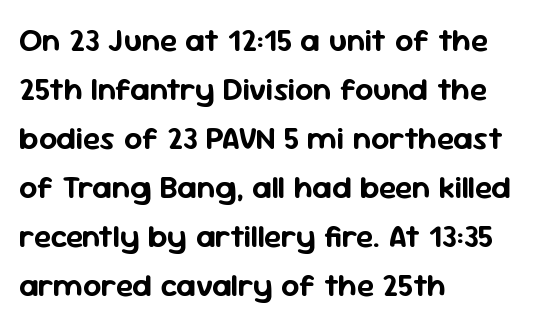
Q: Is the text italic (slanted)? A: No, it is upright.
Q: Is the typeface a serif or a sans-serif typeface? A: Sans-serif.
Q: Is the text underlined? A: No.
Q: How is the paragraph aligned? A: Left-aligned.
Q: Is the spacing between letters normal or unusually wide? A: Normal.
Q: Is the spacing between lines tight, normal or loose? A: Normal.
Q: Width (condensed, normal, or wide)? A: Normal.
Q: Stroke contrast? A: Low.
Q: x-height? A: Medium.
Q: Monospaced? A: No.
